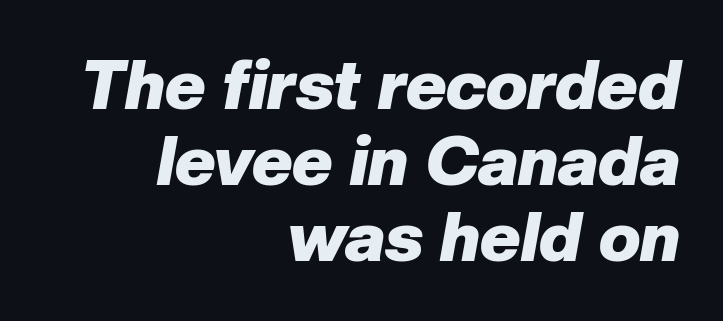
The image shows 69 px heavy type, italic (leaning right); set right-aligned, tight line spacing (1.1x), normal letter spacing, not underlined; low stroke contrast and a medium x-height.
